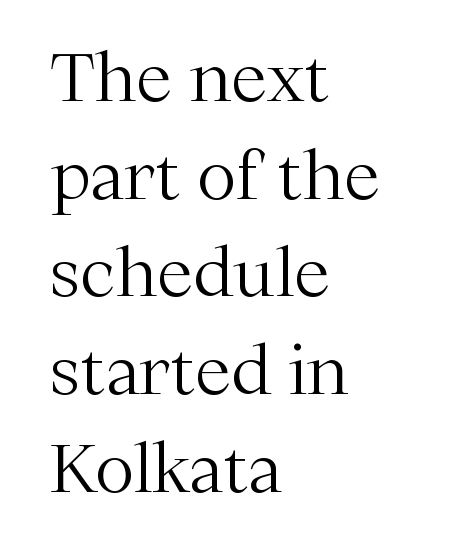
These lines are set flush left with a ragged right edge. The face used here is proportionally spaced, like ordinary book or web type. No extra ink here — the face is not bold. Vertically, the passage feels balanced, rows spaced as you'd expect. How are the letters spaced? Ordinarily, with no added tracking. If you drew a line through each stem, it would be perfectly vertical.
